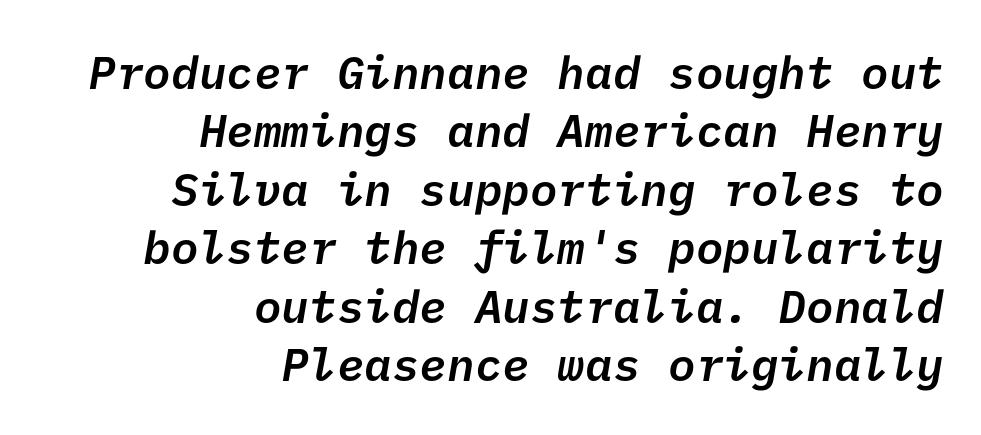
Q: Is the text bold? A: Semi-bold.
Q: Is the typeface a serif or a sans-serif typeface? A: Sans-serif.
Q: Is the text underlined? A: No.
Q: How is the paragraph aligned? A: Right-aligned.
Q: Is the spacing between letters normal or unusually wide? A: Normal.
Q: Is the spacing between lines tight, normal or loose? A: Normal.
Q: Width (condensed, normal, or wide)? A: Normal.
Q: Stroke contrast? A: Low.
Q: x-height? A: Medium.
